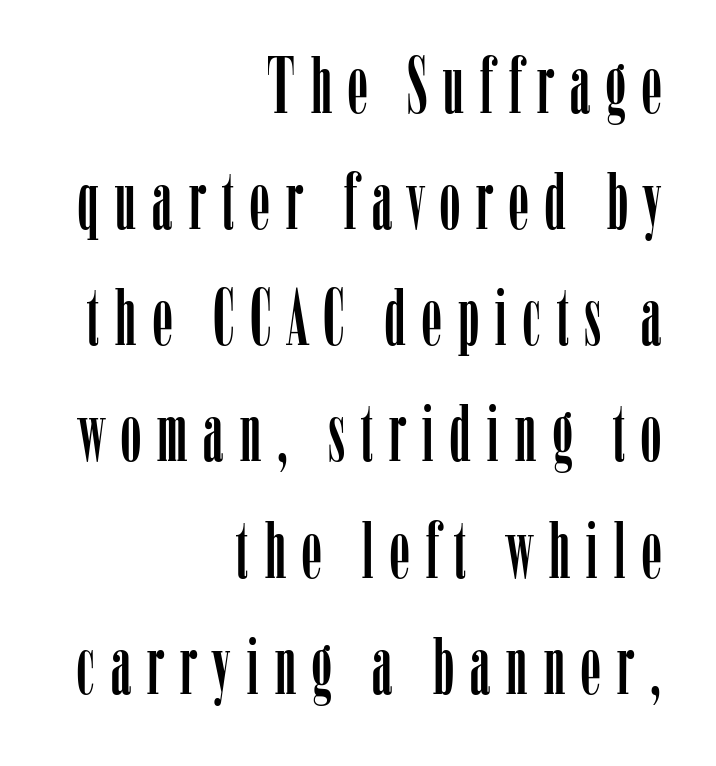
{"serif": "yes", "italic": "no", "width": "condensed", "stroke_contrast": "low", "x_height": "medium", "monospaced": "no", "underline": "no", "align": "right", "line_spacing": "normal", "line_spacing_ratio": 1.47, "letter_spacing": "wide", "letter_spacing_em": 0.21, "glyph_px": 79}
